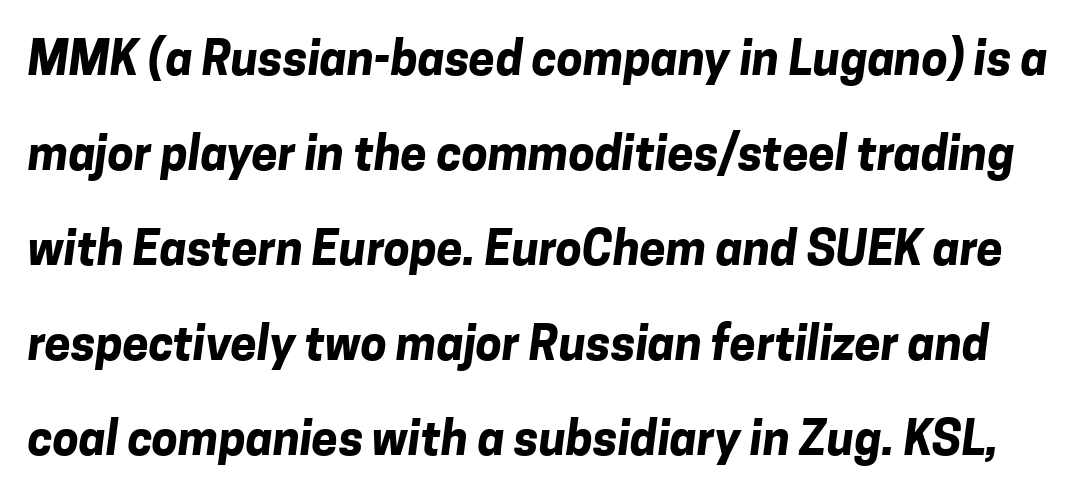
The image shows 47 px bold sans-serif type; set loose line spacing (2.02x), normal letter spacing, not underlined; low stroke contrast and a medium x-height.
